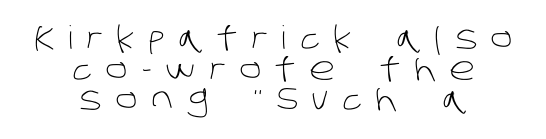
The image shows 32 px light sans-serif type; set centered, tight line spacing (0.96x), unusually wide letter spacing (+0.43 em), not underlined; low stroke contrast and a large x-height.
